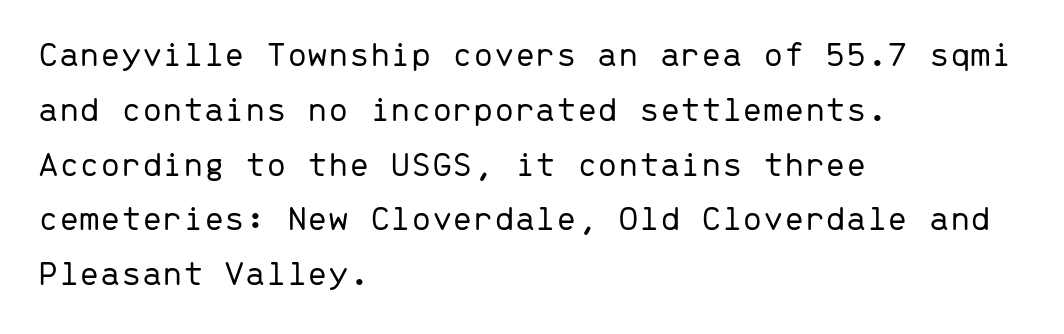
The image shows 37 px light sans-serif type, upright, monospaced; set left-aligned, normal line spacing (1.48x), normal letter spacing, not underlined; low stroke contrast and a medium x-height.
